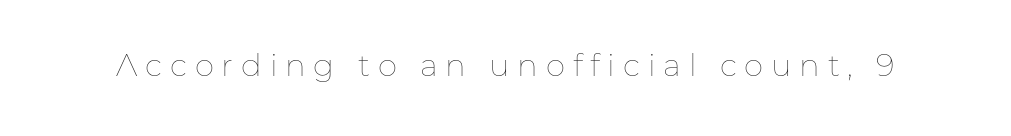
The image shows 31 px thin type, upright; set unusually wide letter spacing (+0.25 em), not underlined; low stroke contrast and a medium x-height.
